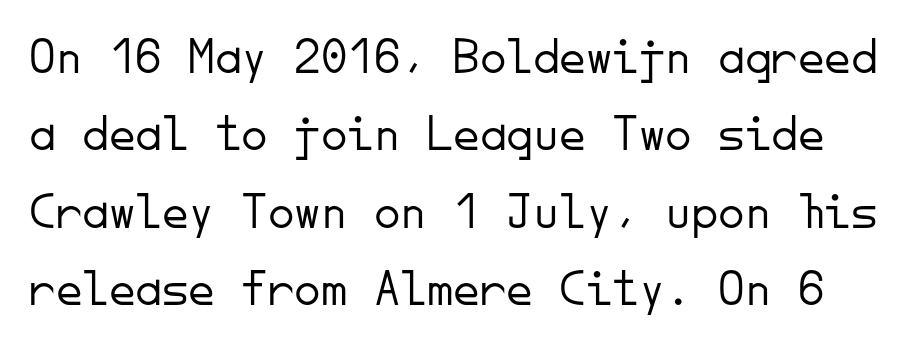
{"serif": "no", "italic": "no", "bold": "no", "weight": "light", "width": "normal", "stroke_contrast": "low", "x_height": "small", "monospaced": "yes", "underline": "no", "line_spacing": "normal", "line_spacing_ratio": 1.46, "letter_spacing": "normal", "letter_spacing_em": 0.0, "glyph_px": 53}
